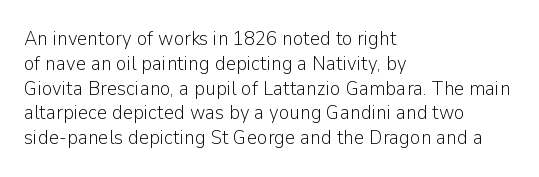
{"italic": "no", "bold": "no", "underline": "no", "align": "left", "line_spacing_ratio": 1.24, "letter_spacing": "normal", "letter_spacing_em": 0.0, "glyph_px": 20}
